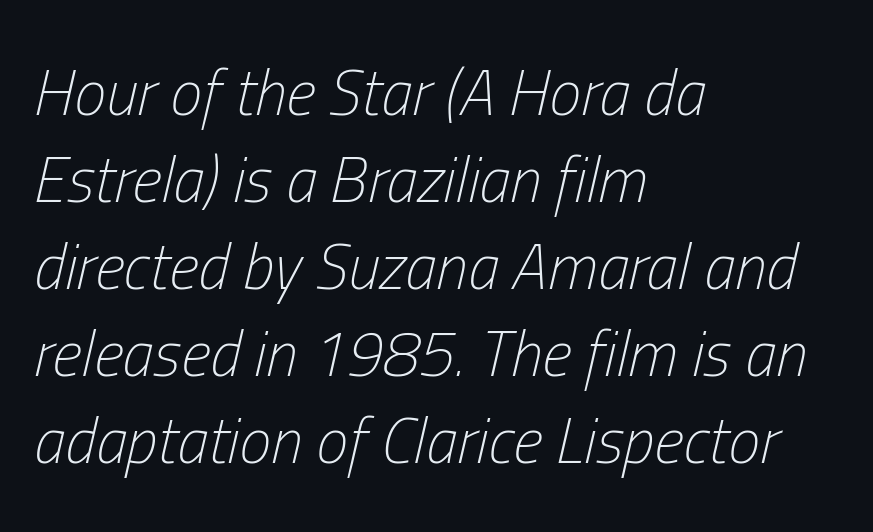
Q: Is the text bold? A: No.
Q: Is the text italic (slanted)? A: Yes, it leans right by about 13 degrees.
Q: Is the text underlined? A: No.
Q: How is the paragraph aligned? A: Left-aligned.
Q: Is the spacing between letters normal or unusually wide? A: Normal.
Q: Is the spacing between lines tight, normal or loose? A: Normal.
Q: Width (condensed, normal, or wide)? A: Condensed.
Q: Stroke contrast? A: Low.
Q: x-height? A: Medium.
Q: Monospaced? A: No.
